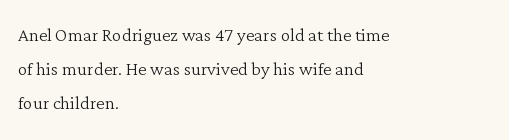
Just letters on the line, the space beneath them empty. The lines sit at an ordinary, default distance from one another. Reading down the block, your eye returns to a fixed left position each line. Think standard paragraph weight, or any step lighter than that.
